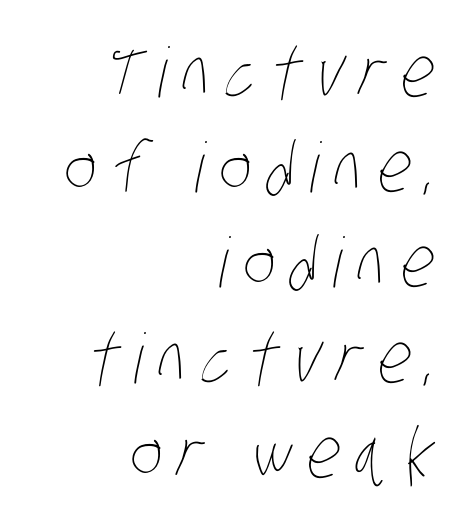
{"bold": "no", "weight": "thin", "width": "condensed", "stroke_contrast": "low", "x_height": "large", "monospaced": "no", "underline": "no", "align": "right", "line_spacing": "normal", "line_spacing_ratio": 1.38, "letter_spacing": "wide", "letter_spacing_em": 0.22, "glyph_px": 69}
